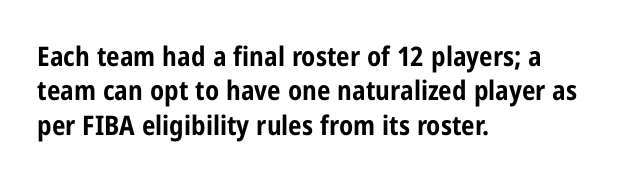
The image shows 27 px bold type, upright; set left-aligned, normal line spacing (1.27x), normal letter spacing, not underlined.
